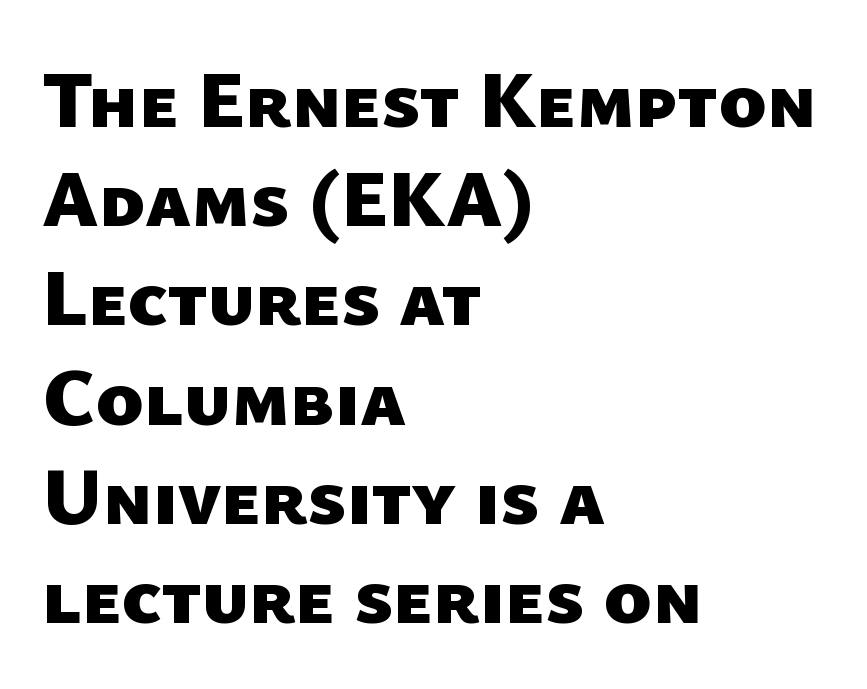
A full-strength bold gives these letters their thick strokes. Underlining? Definitely not there. Letter spacing: default. Is this a sans? Yes — the strokes have no serifs. The passage shown is typed in a proportional face where columns would drift.
